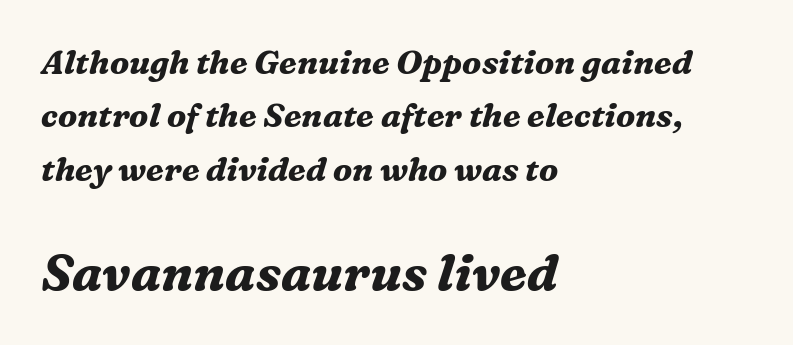
Q: Is the text bold? A: Yes.
Q: Is the text italic (slanted)? A: Yes, it leans right by about 16 degrees.
Q: Is the typeface a serif or a sans-serif typeface? A: Serif.
Q: Is the text underlined? A: No.
Q: How is the paragraph aligned? A: Left-aligned.
Q: Is the spacing between letters normal or unusually wide? A: Normal.
Q: Is the spacing between lines tight, normal or loose? A: Normal.
Q: Which block of text is set in a larger size, the first (top) or the second (bottom)? A: The second (bottom) one.
Q: Width (condensed, normal, or wide)? A: Normal.
Q: Stroke contrast? A: Medium.
Q: x-height? A: Medium.
Q: Monospaced? A: No.
